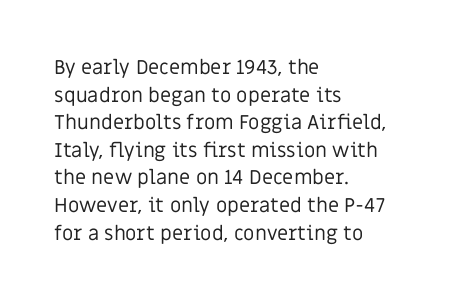
This rendering leaves character spacing at its baseline value. These lines stack with their left ends in a neat column. Reading down the column, the eye jumps a familiar distance to each next line. Stroke mass is kept to a normal reading level or below. Unlike italic type, these characters show no tilt at all. No word sits above an underline.
